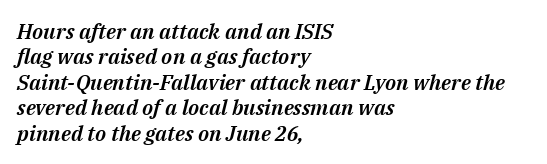
The image shows 21 px text type, italic (leaning right); set left-aligned, line spacing 1.21x, normal letter spacing, not underlined.
